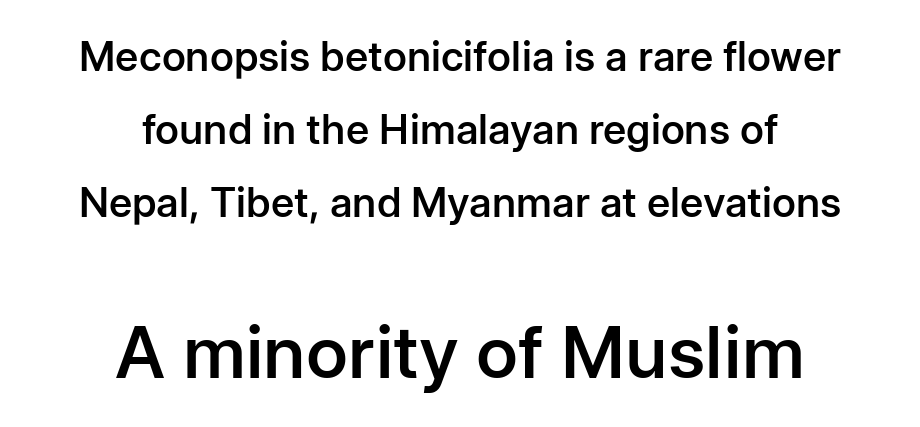
You could call the tracking neutral — neither tight nor loose. The rendering enlarges the type as you move from the upper chunk to the lower. A roman cut, with each character standing at attention. These lines carry some extra weight — a demibold, not a full bold.
